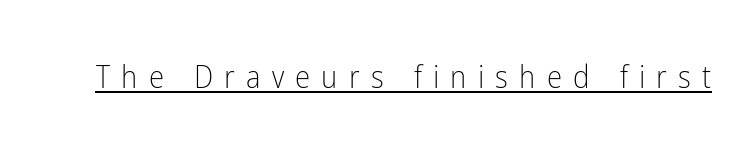
The image shows 31 px light, condensed sans-serif type, upright; set unusually wide letter spacing (+0.36 em), underlined; low stroke contrast and a medium x-height.
